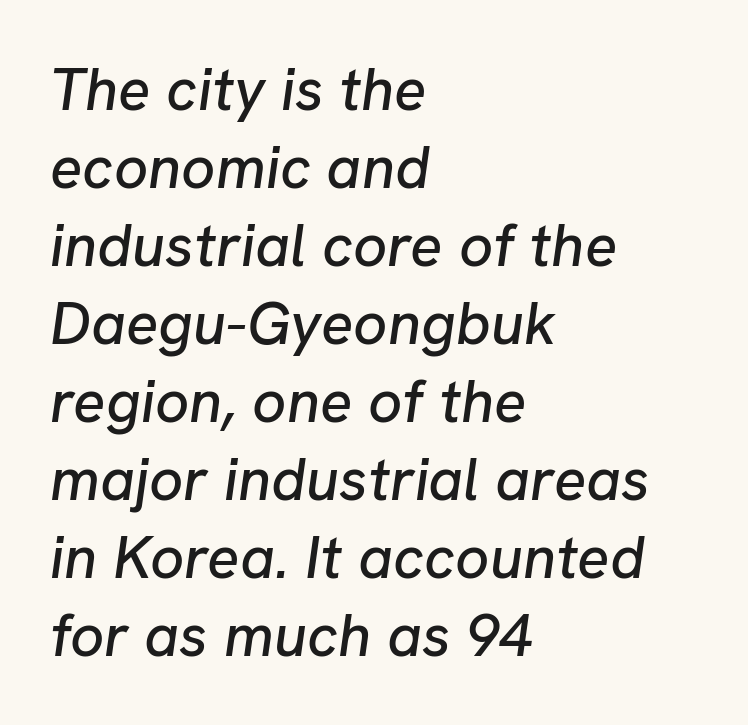
The image shows 60 px text type, italic (leaning right); set left-aligned, normal line spacing (1.3x), normal letter spacing, not underlined; low stroke contrast and a medium x-height.
